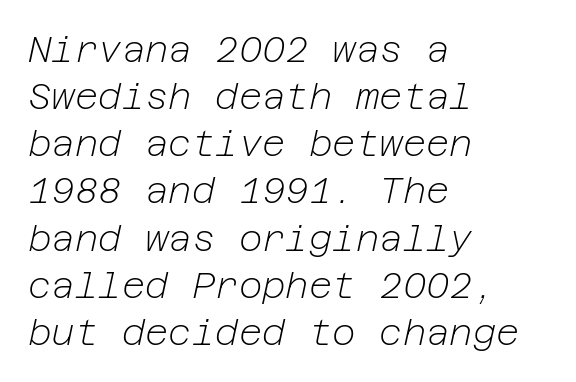
The image shows 36 px light type, italic (leaning right); set left-aligned, normal line spacing (1.31x), normal letter spacing, not underlined; low stroke contrast and a medium x-height.
